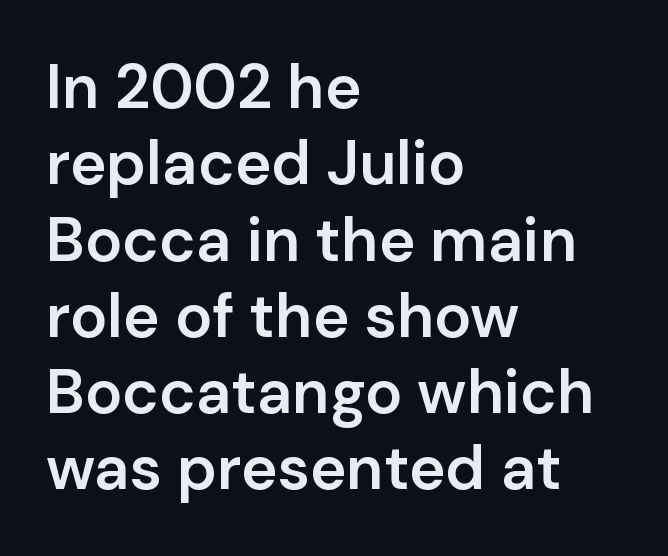
Q: Is the text bold? A: Semi-bold.
Q: Is the text italic (slanted)? A: No, it is upright.
Q: Is the typeface a serif or a sans-serif typeface? A: Sans-serif.
Q: Is the text underlined? A: No.
Q: How is the paragraph aligned? A: Left-aligned.
Q: Is the spacing between letters normal or unusually wide? A: Normal.
Q: Width (condensed, normal, or wide)? A: Normal.
Q: Stroke contrast? A: Low.
Q: x-height? A: Medium.
Q: Monospaced? A: No.
